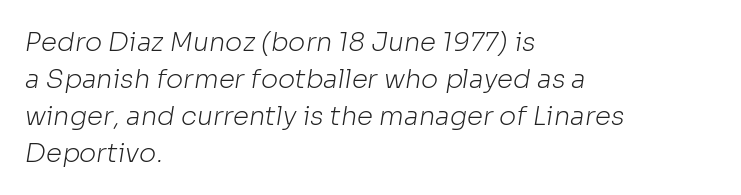
Standard letterfit; no display-style spreading of the glyphs. Stems here are at most as thick as an everyday book face. Lines of text with bare space underneath. This sample is left-justified, so line endings fall wherever the words run out. One glance says typical: line gaps are just what's usual.
